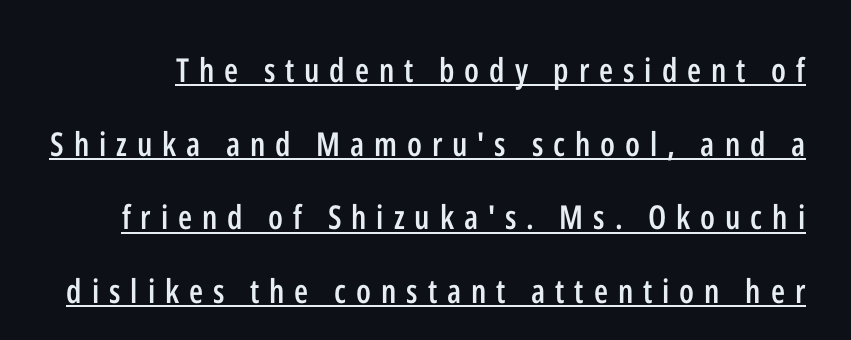
{"serif": "no", "italic": "no", "bold": "semi", "weight": "semibold", "width": "condensed", "stroke_contrast": "low", "x_height": "medium", "monospaced": "no", "underline": "yes", "line_spacing": "loose", "line_spacing_ratio": 2.23, "letter_spacing": "wide", "letter_spacing_em": 0.3, "glyph_px": 33}
